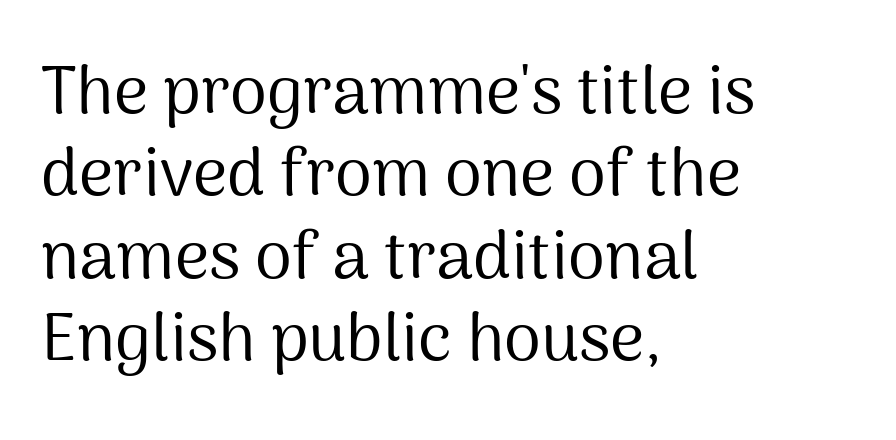
A clean baseline with only descenders dipping below it. A sans-serif font was chosen for this passage. Summary of weight: not heavy and not bold. The font's upright variant was chosen for this text. Looks like regular typesetting: each glyph gets only the width it needs. The lines are quadded left.
